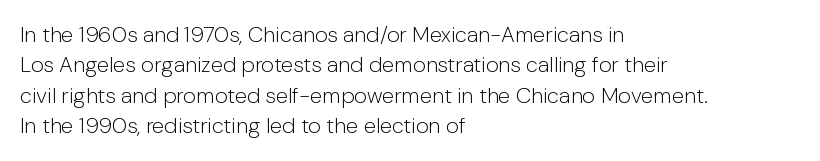
A quiet, ordinary-to-light weight characterises the typeface. The text block is weighted toward the left margin, trailing off unevenly rightward. This rendering leaves character spacing at its baseline value. Characters remain perfectly vertical along every line. The strip under each line holds only bare page.
